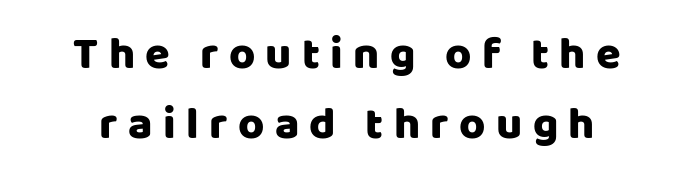
Glyph-to-glyph distance is far greater than everyday printed text. Italic: no, the glyphs are upright roman. The whitespace from short lines is split evenly between both sides. The block of text has a typical density, with ordinary space between rows.
